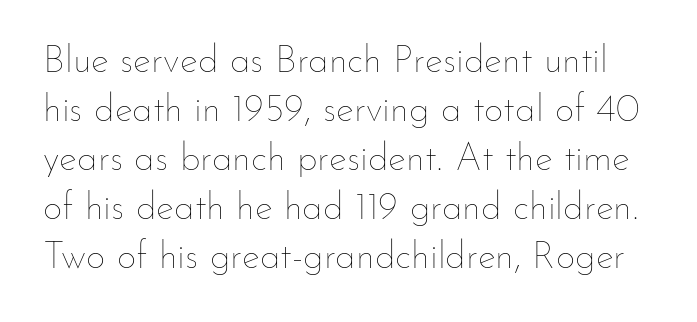
{"italic": "no", "bold": "no", "weight": "thin", "width": "normal", "stroke_contrast": "low", "x_height": "small", "monospaced": "no", "underline": "no", "line_spacing": "normal", "line_spacing_ratio": 1.29, "letter_spacing": "normal", "letter_spacing_em": 0.0, "glyph_px": 38}
